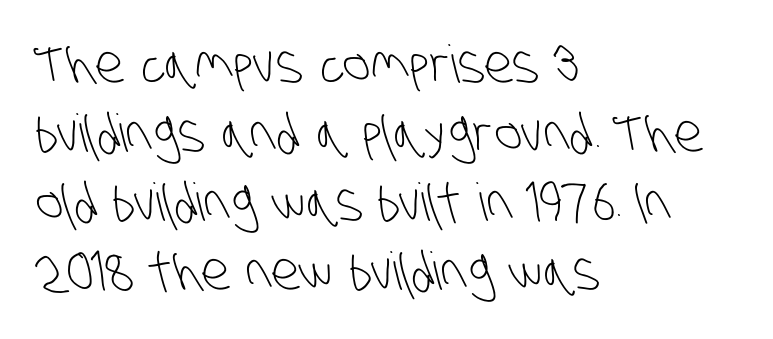
Q: Is the text bold? A: No.
Q: Is the typeface a serif or a sans-serif typeface? A: Sans-serif.
Q: Is the text underlined? A: No.
Q: How is the paragraph aligned? A: Left-aligned.
Q: Is the spacing between letters normal or unusually wide? A: Normal.
Q: Is the spacing between lines tight, normal or loose? A: Normal.
Q: Width (condensed, normal, or wide)? A: Condensed.
Q: Stroke contrast? A: Low.
Q: x-height? A: Large.
Q: Monospaced? A: No.
